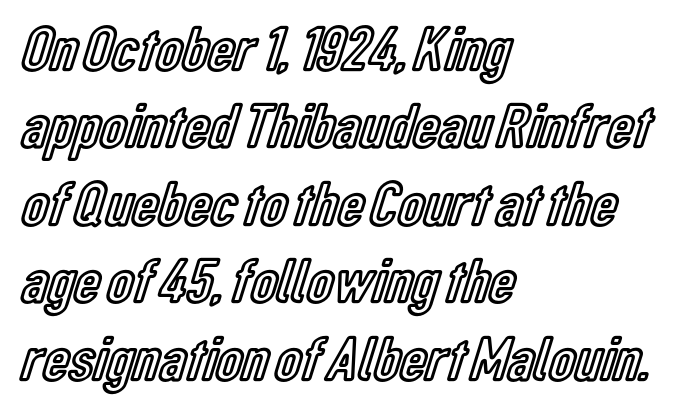
Q: Is the text italic (slanted)? A: Yes.
Q: Is the text underlined? A: No.
Q: How is the paragraph aligned? A: Left-aligned.
Q: Is the spacing between letters normal or unusually wide? A: Normal.
Q: Width (condensed, normal, or wide)? A: Condensed.
Q: x-height? A: Medium.
Q: Monospaced? A: No.
